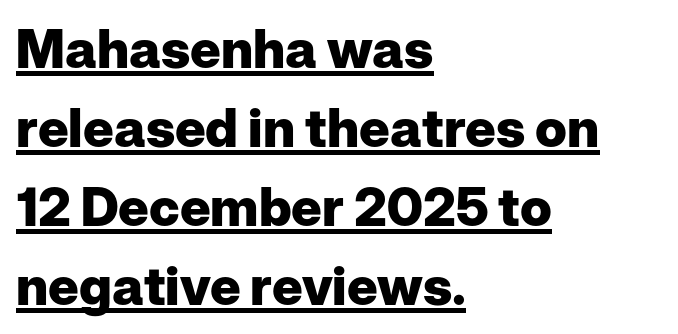
The vertical gap from one line to the next is medium. These characters rest on top of a visible drawn line. Notice how the stems are strictly vertical — no italics here. Note the varied advance widths — an 'i' is clearly narrower than an 'm'. Classification — sans serif. The type is set solid horizontally, with unmodified tracking.
